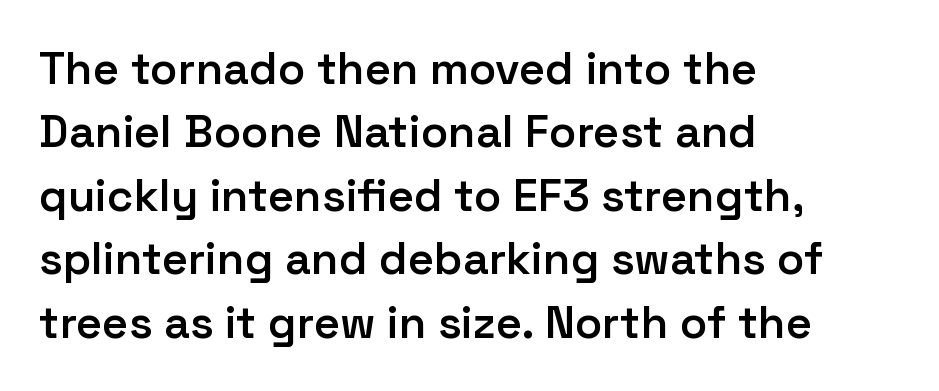
Q: Is the text bold? A: Semi-bold.
Q: Is the text italic (slanted)? A: No, it is upright.
Q: Is the typeface a serif or a sans-serif typeface? A: Sans-serif.
Q: Is the text underlined? A: No.
Q: How is the paragraph aligned? A: Left-aligned.
Q: Is the spacing between letters normal or unusually wide? A: Normal.
Q: Is the spacing between lines tight, normal or loose? A: Normal.
Q: Width (condensed, normal, or wide)? A: Normal.
Q: Stroke contrast? A: Low.
Q: x-height? A: Medium.
Q: Monospaced? A: No.
